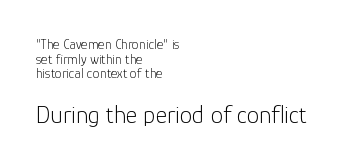
Q: Is the text bold? A: No.
Q: Is the text italic (slanted)? A: No, it is upright.
Q: Is the text underlined? A: No.
Q: How is the paragraph aligned? A: Left-aligned.
Q: Is the spacing between letters normal or unusually wide? A: Normal.
Q: Is the spacing between lines tight, normal or loose? A: Tight.
Q: Which block of text is set in a larger size, the first (top) or the second (bottom)? A: The second (bottom) one.
